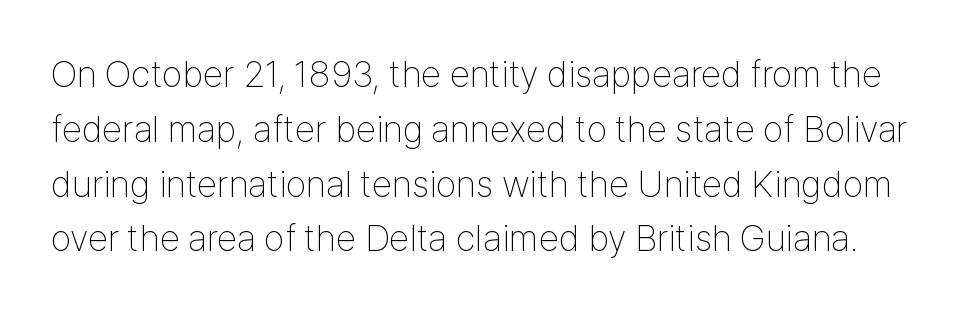
The image shows 37 px thin, condensed sans-serif type, upright; set normal line spacing (1.48x), normal letter spacing, not underlined; low stroke contrast and a medium x-height.
